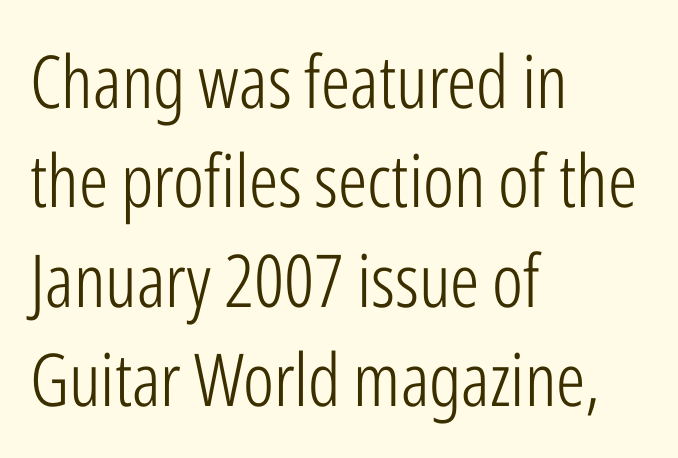
Q: Is the text bold? A: No.
Q: Is the text italic (slanted)? A: No, it is upright.
Q: Is the typeface a serif or a sans-serif typeface? A: Sans-serif.
Q: Is the text underlined? A: No.
Q: How is the paragraph aligned? A: Left-aligned.
Q: Is the spacing between letters normal or unusually wide? A: Normal.
Q: Is the spacing between lines tight, normal or loose? A: Normal.
Q: Width (condensed, normal, or wide)? A: Condensed.
Q: Stroke contrast? A: Low.
Q: x-height? A: Medium.
Q: Monospaced? A: No.
